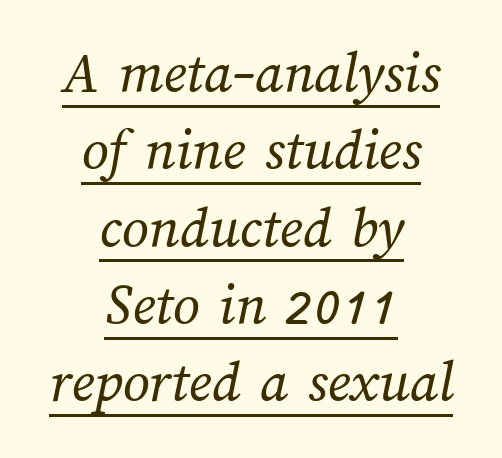
The image shows 59 px regular-weight type; set centered, normal line spacing (1.31x), normal letter spacing, underlined; medium stroke contrast and a medium x-height.
